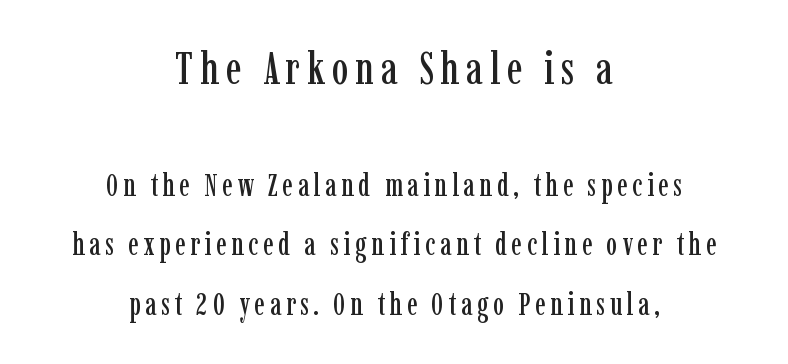
Q: Is the text italic (slanted)? A: No, it is upright.
Q: Is the typeface a serif or a sans-serif typeface? A: Serif.
Q: Is the text underlined? A: No.
Q: How is the paragraph aligned? A: Centered.
Q: Is the spacing between lines tight, normal or loose? A: Loose.
Q: Which block of text is set in a larger size, the first (top) or the second (bottom)? A: The first (top) one.
Q: Width (condensed, normal, or wide)? A: Condensed.
Q: Stroke contrast? A: Low.
Q: x-height? A: Medium.
Q: Monospaced? A: No.
